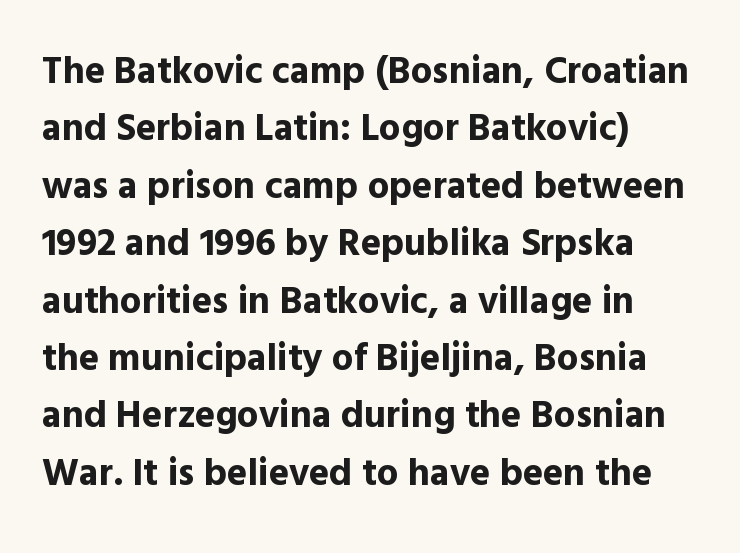
Q: Is the text bold? A: Yes.
Q: Is the text italic (slanted)? A: No, it is upright.
Q: Is the typeface a serif or a sans-serif typeface? A: Sans-serif.
Q: Is the text underlined? A: No.
Q: How is the paragraph aligned? A: Left-aligned.
Q: Is the spacing between letters normal or unusually wide? A: Normal.
Q: Is the spacing between lines tight, normal or loose? A: Normal.
Q: Width (condensed, normal, or wide)? A: Normal.
Q: x-height? A: Medium.
Q: Monospaced? A: No.
